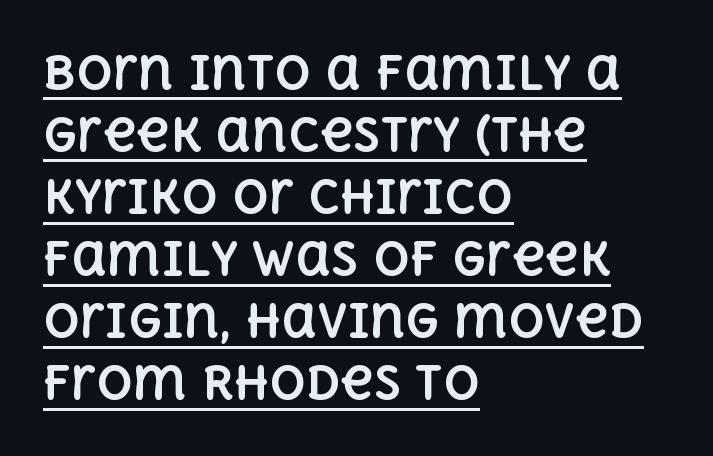
The image shows 45 px bold type, upright; set left-aligned, normal line spacing (1.38x), normal letter spacing, underlined; a large x-height.
